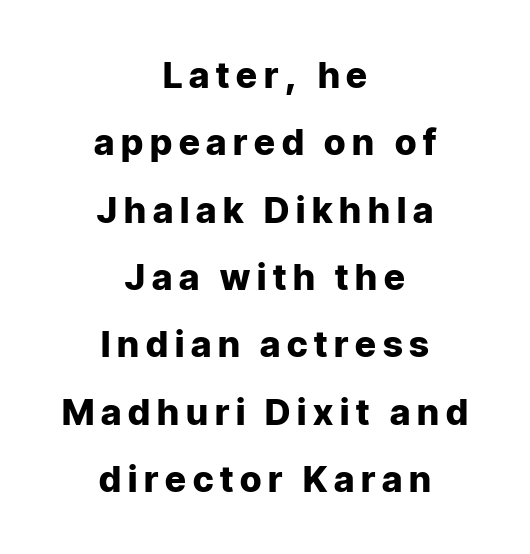
Q: Is the text bold? A: Yes.
Q: Is the text italic (slanted)? A: No, it is upright.
Q: Is the typeface a serif or a sans-serif typeface? A: Sans-serif.
Q: Is the text underlined? A: No.
Q: How is the paragraph aligned? A: Centered.
Q: Width (condensed, normal, or wide)? A: Normal.
Q: Stroke contrast? A: Low.
Q: x-height? A: Medium.
Q: Monospaced? A: No.
